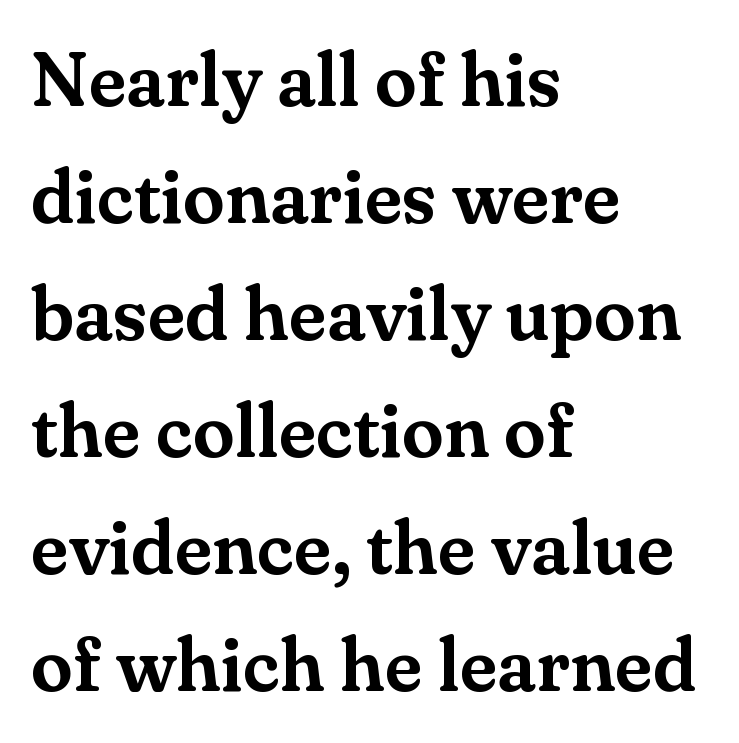
The image shows 76 px serif type, upright; set left-aligned, normal line spacing (1.54x), normal letter spacing, not underlined; medium stroke contrast and a small x-height.
